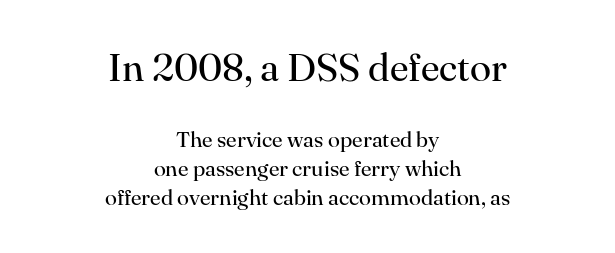
Counters stay open thanks to moderate or lighter strokes. Whoever set this made the first block the dominant, larger element. Compared with typical body copy, the letter spacing here is the same. The paragraph has two soft edges and a firm central axis. Students, observe: this is what conventionally led text looks like. If you drew a line through each stem, it would be perfectly vertical.
